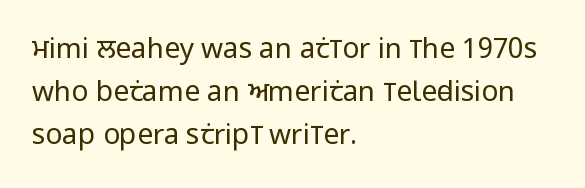
{"serif": "no", "italic": "no", "bold": "no", "weight": "regular", "width": "condensed", "stroke_contrast": "low", "x_height": "large", "monospaced": "no", "underline": "no", "align": "left", "line_spacing": "normal", "line_spacing_ratio": 1.53, "letter_spacing": "normal", "letter_spacing_em": 0.0, "glyph_px": 28}
